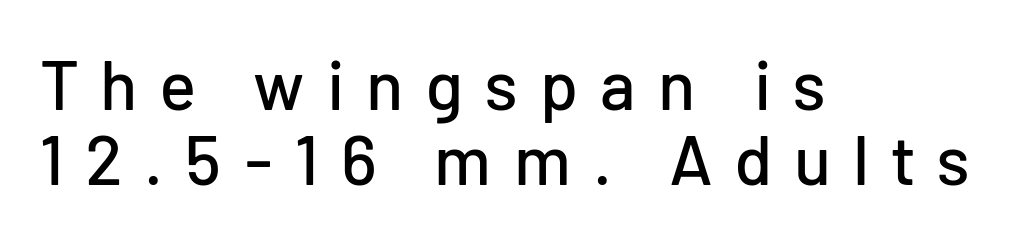
The image shows 69 px sans-serif type, upright; set left-aligned, tight line spacing (1.09x), unusually wide letter spacing (+0.32 em), not underlined; low stroke contrast and a medium x-height.
